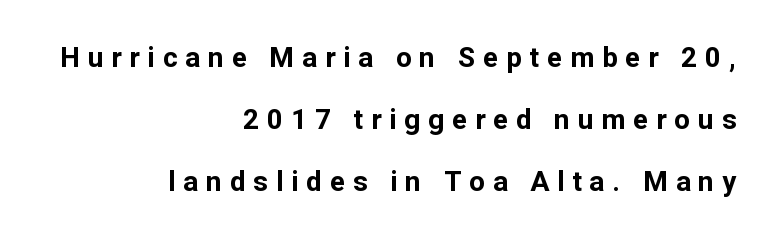
{"serif": "no", "italic": "no", "bold": "yes", "weight": "bold", "width": "normal", "stroke_contrast": "low", "x_height": "medium", "monospaced": "no", "underline": "no", "align": "right", "line_spacing": "loose", "line_spacing_ratio": 2.21, "letter_spacing": "wide", "letter_spacing_em": 0.28, "glyph_px": 28}
